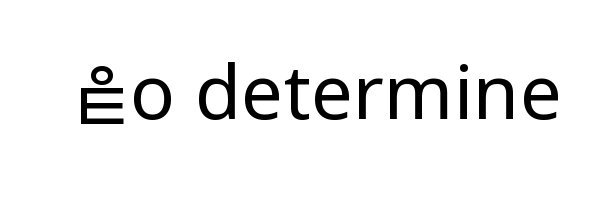
Summary of weight: not heavy and not bold. There is no visible air inserted between adjacent glyphs. I'd call this a sans setting — the letters go barefoot. These lines are rendered in a variable-pitch font. Bare-footed words on every line.
